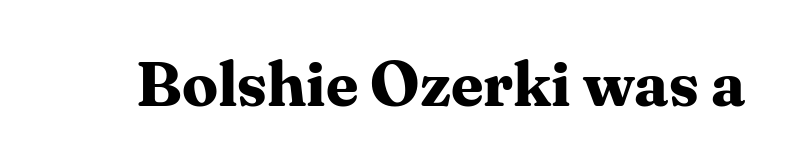
Q: Is the text bold? A: Yes.
Q: Is the text italic (slanted)? A: No, it is upright.
Q: Is the typeface a serif or a sans-serif typeface? A: Serif.
Q: Is the text underlined? A: No.
Q: Is the spacing between letters normal or unusually wide? A: Normal.
Q: Width (condensed, normal, or wide)? A: Normal.
Q: Stroke contrast? A: Medium.
Q: x-height? A: Medium.
Q: Monospaced? A: No.
